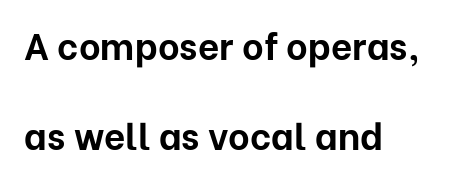
The image shows 37 px bold sans-serif type, upright; set left-aligned, loose line spacing (2.43x), normal letter spacing, not underlined; low stroke contrast and a medium x-height.
